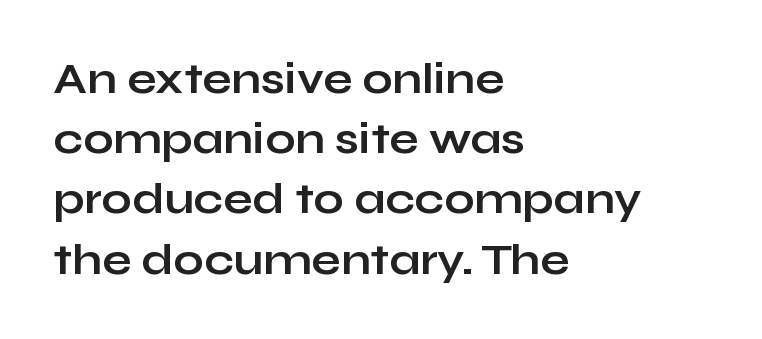
Q: Is the text bold? A: Yes.
Q: Is the text italic (slanted)? A: No, it is upright.
Q: Is the typeface a serif or a sans-serif typeface? A: Sans-serif.
Q: Is the text underlined? A: No.
Q: How is the paragraph aligned? A: Left-aligned.
Q: Is the spacing between letters normal or unusually wide? A: Normal.
Q: Is the spacing between lines tight, normal or loose? A: Normal.
Q: Width (condensed, normal, or wide)? A: Wide.
Q: Stroke contrast? A: Low.
Q: x-height? A: Medium.
Q: Monospaced? A: No.
